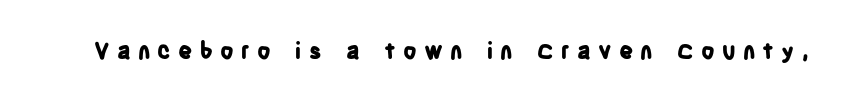
The image shows 22 px bold type, upright; set unusually wide letter spacing (+0.33 em), not underlined.
